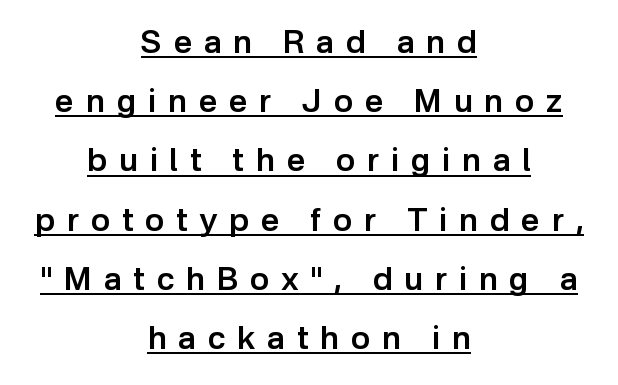
{"serif": "no", "italic": "no", "bold": "semi", "weight": "semibold", "width": "normal", "stroke_contrast": "low", "x_height": "medium", "monospaced": "no", "underline": "yes", "align": "center", "line_spacing_ratio": 1.85, "letter_spacing": "wide", "letter_spacing_em": 0.37, "glyph_px": 32}
